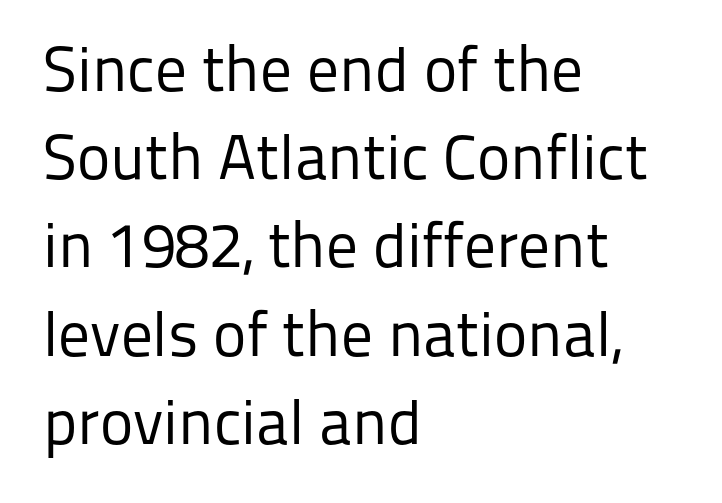
The image shows 63 px regular-weight sans-serif type, upright; set left-aligned, normal line spacing (1.4x), normal letter spacing, not underlined; low stroke contrast and a medium x-height.
